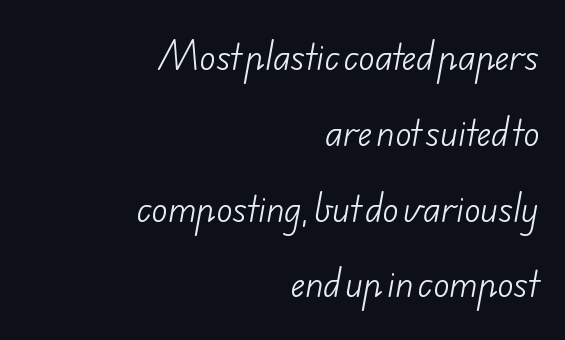
Q: Is the text bold? A: No.
Q: Is the typeface a serif or a sans-serif typeface? A: Sans-serif.
Q: Is the text underlined? A: No.
Q: How is the paragraph aligned? A: Right-aligned.
Q: Is the spacing between letters normal or unusually wide? A: Normal.
Q: Is the spacing between lines tight, normal or loose? A: Loose.
Q: Width (condensed, normal, or wide)? A: Normal.
Q: Stroke contrast? A: Low.
Q: x-height? A: Small.
Q: Monospaced? A: No.
